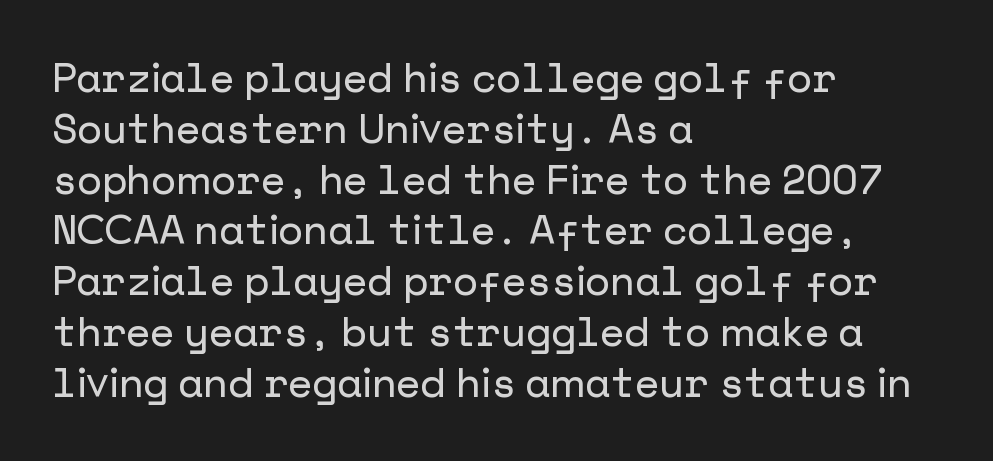
The image shows 40 px sans-serif type, upright; set left-aligned, normal line spacing (1.27x), normal letter spacing, not underlined; low stroke contrast and a medium x-height.
